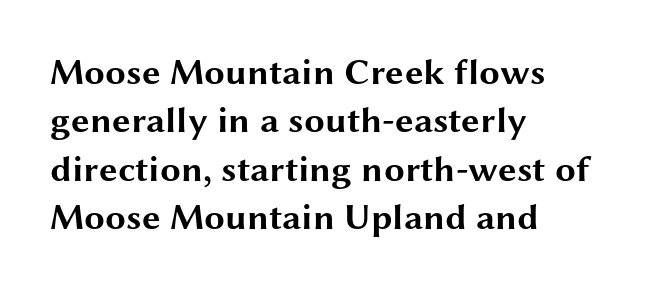
{"serif": "no", "italic": "no", "bold": "yes", "weight": "bold", "width": "wide", "stroke_contrast": "medium", "x_height": "medium", "monospaced": "no", "underline": "no", "align": "left", "line_spacing": "normal", "line_spacing_ratio": 1.31, "letter_spacing": "normal", "letter_spacing_em": 0.0, "glyph_px": 37}
